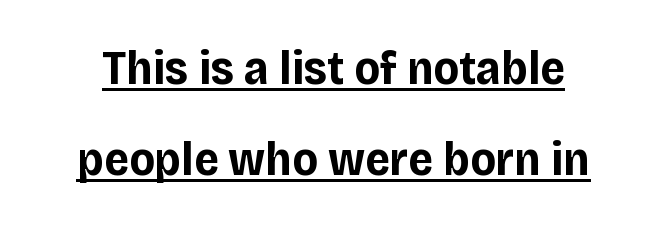
The image shows 48 px bold sans-serif type, upright; set line spacing 1.89x, normal letter spacing, underlined; low stroke contrast and a large x-height.
